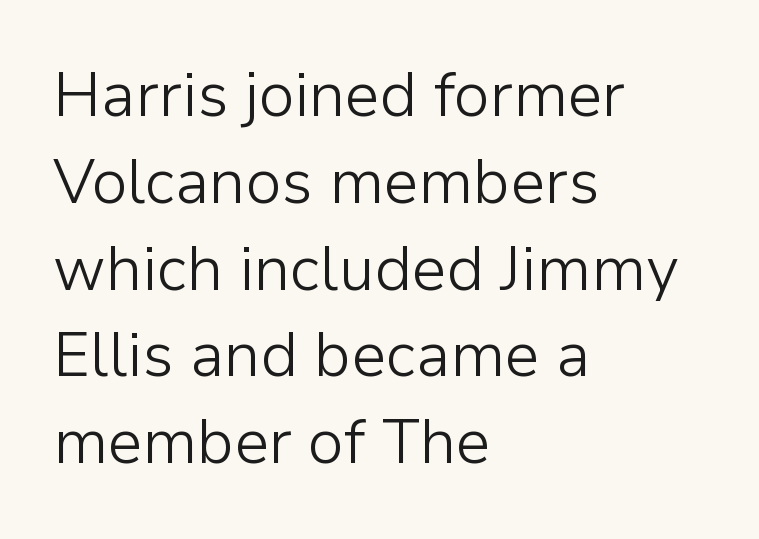
Teacher's note: observe the even left margin — that is flush-left alignment. Descenders hang freely into open space. These lines are rendered in a variable-pitch font. Is the type heavy? It reads as light-to-regular instead. Normally led — the rows are evenly, conventionally spaced. Stroke terminals: plain, sans-serif.
